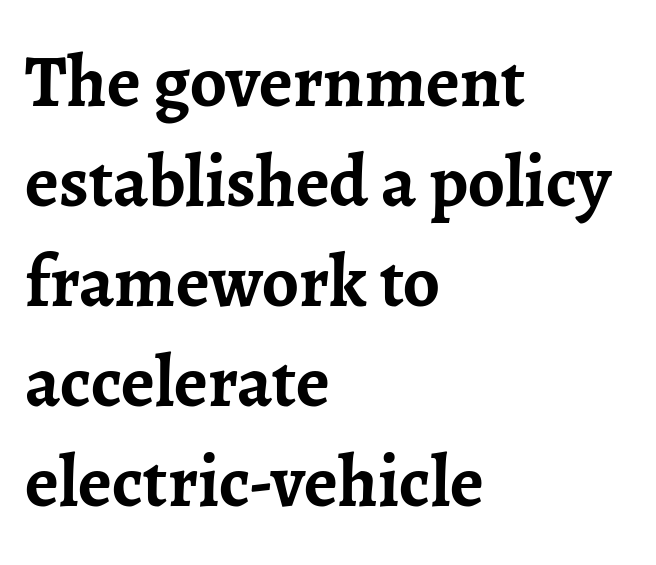
{"serif": "yes", "italic": "no", "bold": "yes", "weight": "semibold", "width": "normal", "stroke_contrast": "low", "x_height": "medium", "monospaced": "no", "underline": "no", "align": "left", "line_spacing": "normal", "line_spacing_ratio": 1.37, "letter_spacing": "normal", "letter_spacing_em": 0.0, "glyph_px": 73}
